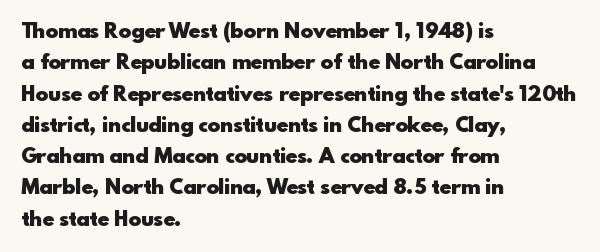
Q: Is the text bold? A: Yes.
Q: Is the text italic (slanted)? A: No, it is upright.
Q: Is the text underlined? A: No.
Q: How is the paragraph aligned? A: Left-aligned.
Q: Is the spacing between letters normal or unusually wide? A: Normal.
Q: Is the spacing between lines tight, normal or loose? A: Normal.
